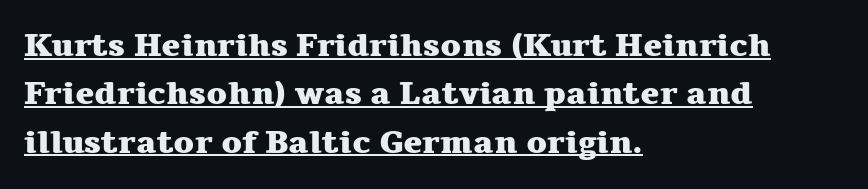
Font category for this specimen: serif. These lines stack with their left ends in a neat column. Underlining? Definitely there. The letters are bold, with thick, heavy strokes. The rendering uses natural spacing where letterforms have individual widths.
